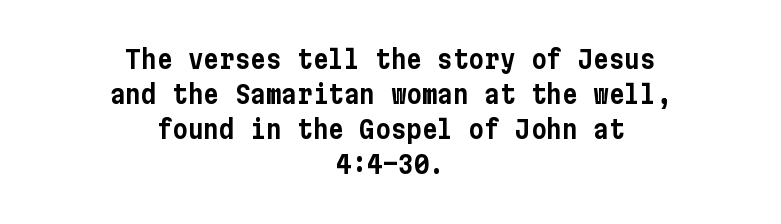
You can tell it's not italic because the verticals are truly vertical. Notice how the passage keeps no hard edge, just a central spine. Is there much room between lines? A standard amount, neither cramped nor airy. The face used here is rendered with its standard letterfit.
